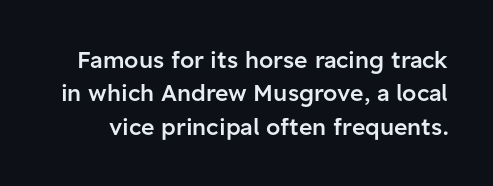
Q: Is the text bold? A: Semi-bold.
Q: Is the text italic (slanted)? A: No, it is upright.
Q: Is the text underlined? A: No.
Q: Is the spacing between letters normal or unusually wide? A: Normal.
Q: Is the spacing between lines tight, normal or loose? A: Normal.
